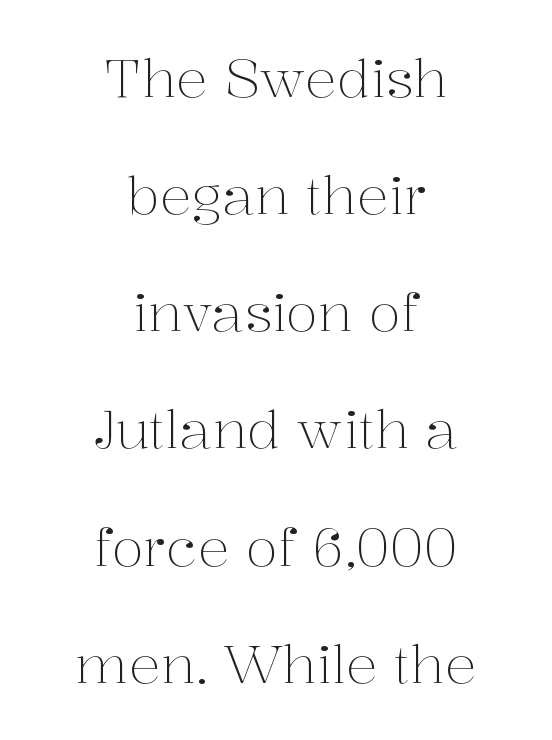
Bold? No — there's no thickening of the strokes. These lines are composed in type with serifs. The rendering uses natural spacing where letterforms have individual widths. Unlike italic type, these characters show no tilt at all.
